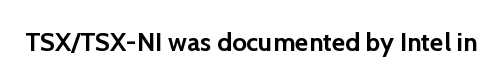
{"italic": "no", "bold": "yes", "underline": "no", "letter_spacing": "normal", "letter_spacing_em": 0.0, "glyph_px": 26}
